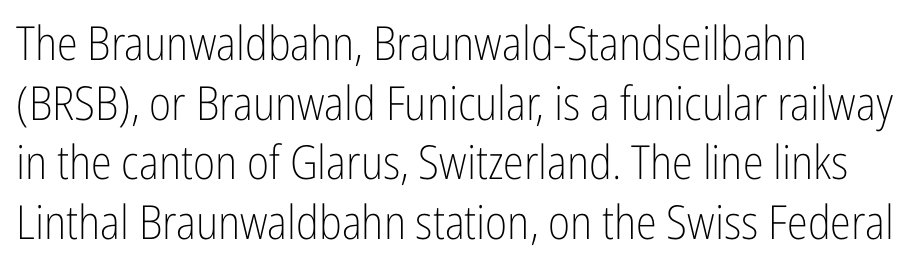
{"serif": "no", "italic": "no", "bold": "no", "weight": "light", "width": "condensed", "stroke_contrast": "low", "x_height": "medium", "monospaced": "no", "underline": "no", "align": "left", "line_spacing": "normal", "line_spacing_ratio": 1.27, "letter_spacing": "normal", "letter_spacing_em": 0.0, "glyph_px": 47}
